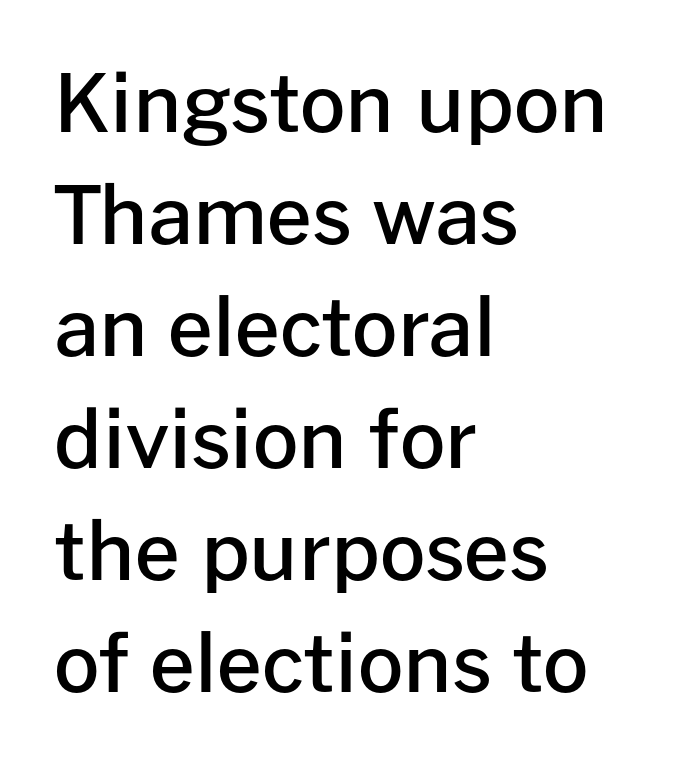
{"serif": "no", "italic": "no", "bold": "semi", "weight": "semibold", "width": "normal", "stroke_contrast": "low", "x_height": "medium", "monospaced": "no", "underline": "no", "align": "left", "line_spacing": "normal", "line_spacing_ratio": 1.4, "letter_spacing": "normal", "letter_spacing_em": 0.0, "glyph_px": 80}
